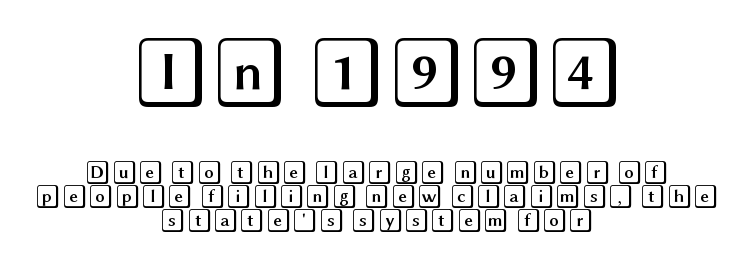
{"italic": "no", "width": "wide", "x_height": "large", "underline": "no", "align": "center", "line_spacing": "tight", "line_spacing_ratio": 1.0, "letter_spacing": "normal", "letter_spacing_em": 0.0, "larger_block": "first", "size_ratio": 3.0, "glyph_px": 72}
